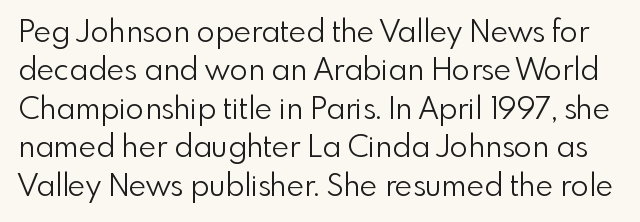
The image shows 30 px light sans-serif type, upright; set normal line spacing (1.28x), normal letter spacing, not underlined; a small x-height.
